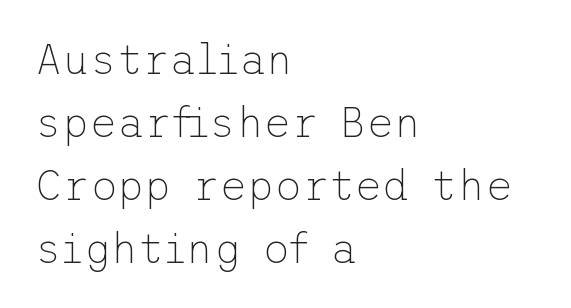
The image shows 42 px thin sans-serif type, upright; set left-aligned, normal line spacing (1.5x), normal letter spacing, not underlined; low stroke contrast and a medium x-height.
